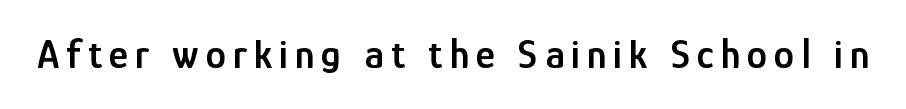
The image shows 41 px semibold, condensed sans-serif type, upright; set not underlined; low stroke contrast and a medium x-height.
